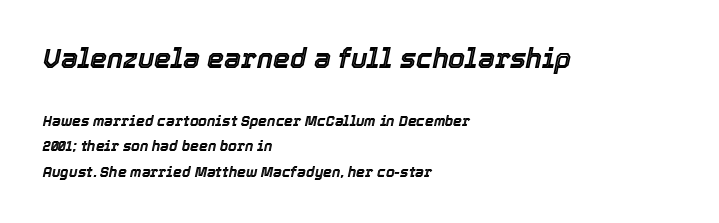
Q: Is the text italic (slanted)? A: Yes, it leans right by about 12 degrees.
Q: Is the text underlined? A: No.
Q: How is the paragraph aligned? A: Left-aligned.
Q: Is the spacing between letters normal or unusually wide? A: Normal.
Q: Which block of text is set in a larger size, the first (top) or the second (bottom)? A: The first (top) one.
